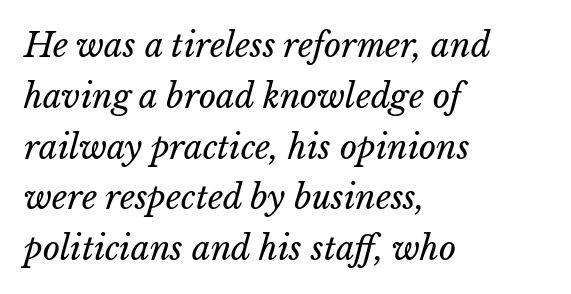
The image shows 33 px regular-weight type; set left-aligned, normal line spacing (1.54x), normal letter spacing, not underlined; low stroke contrast and a medium x-height.
